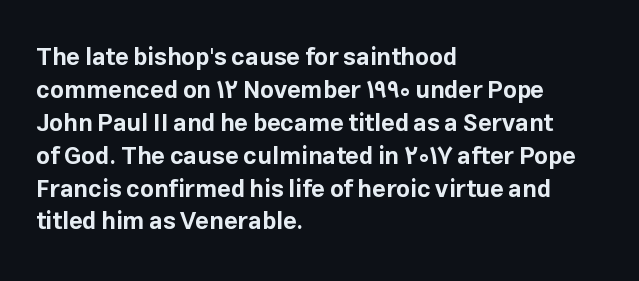
The image shows 24 px bold type, upright; set left-aligned, normal line spacing (1.37x), normal letter spacing, not underlined.
